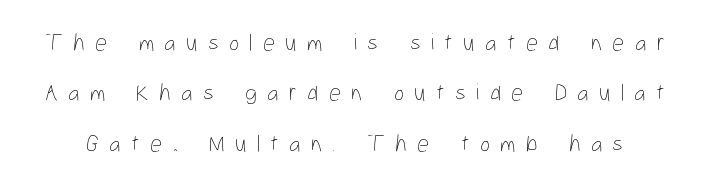
Q: Is the text bold? A: No.
Q: Is the text italic (slanted)? A: No, it is upright.
Q: Is the text underlined? A: No.
Q: Is the spacing between letters normal or unusually wide? A: Unusually wide.
Q: Is the spacing between lines tight, normal or loose? A: Loose.
